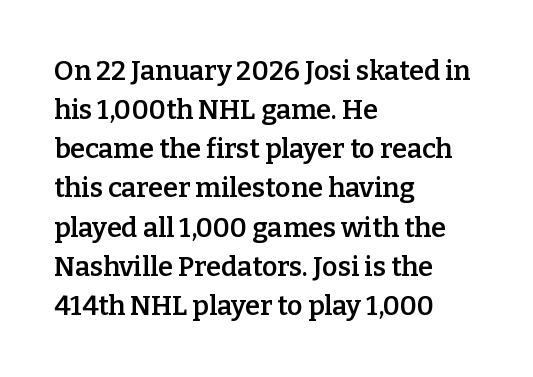
Q: Is the text bold? A: Semi-bold.
Q: Is the text italic (slanted)? A: No, it is upright.
Q: Is the text underlined? A: No.
Q: How is the paragraph aligned? A: Left-aligned.
Q: Is the spacing between letters normal or unusually wide? A: Normal.
Q: Is the spacing between lines tight, normal or loose? A: Normal.
